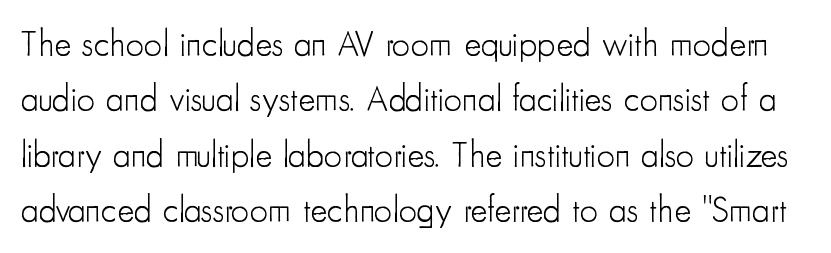
Tall strokes in this sample are plumb rather than angled. Compared with typical paragraphs, the rows here are spaced about the same. The face used here is proportionally spaced, like ordinary book or web type. The string is rendered with underlining switched off. Look at the tracking — it's just the regular setting, nothing added.
